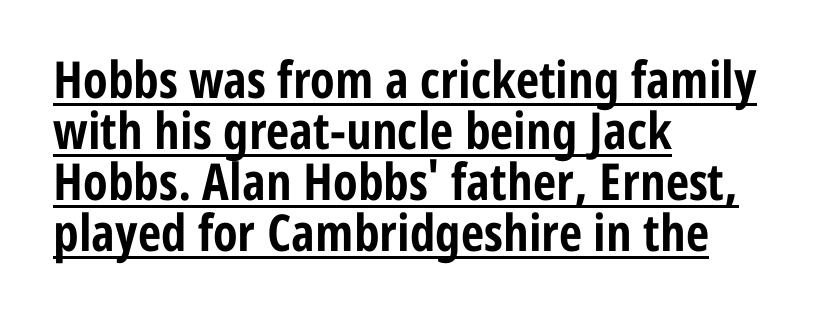
Posture: vertical. The leading is snug, giving the passage a crowded texture. Beneath each row of characters lies a ruled line. The rendering shows plain stroke endings on the letterforms — a sans-serif design. Each glyph is drawn with heavy, bold strokes.
